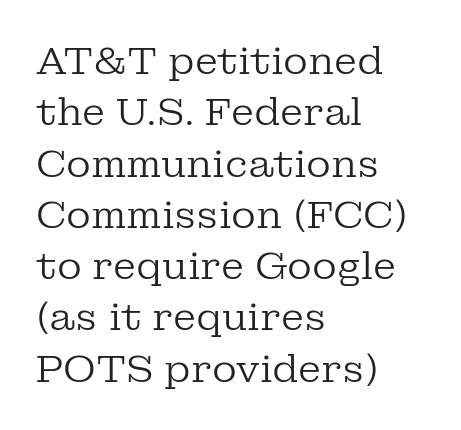
The image shows 38 px regular-weight serif type, upright; set left-aligned, normal line spacing (1.35x), normal letter spacing, not underlined; low stroke contrast and a medium x-height.
